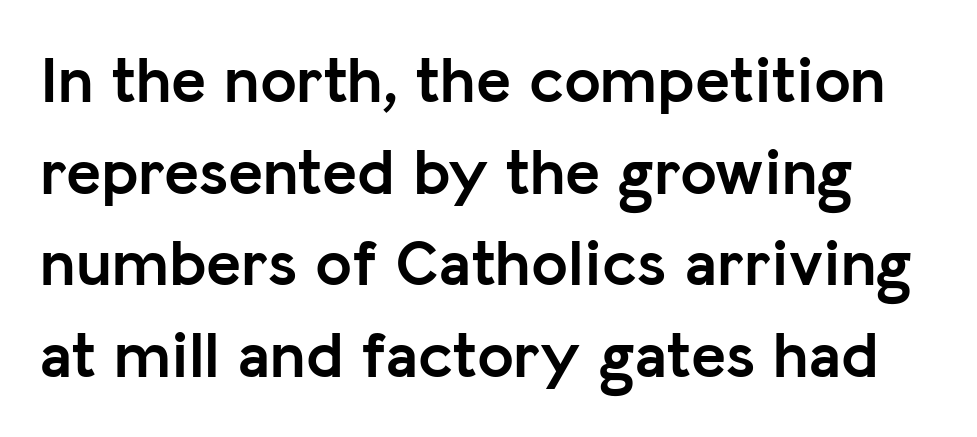
Look at the tracking — it's just the regular setting, nothing added. Plain, unruled lines of type. Proportional: the letters do not fall into vertical columns. Strong, thick strokes mark this as bold type. The designer went with a sans here, leaving each stem footless. Posture: upright roman.
